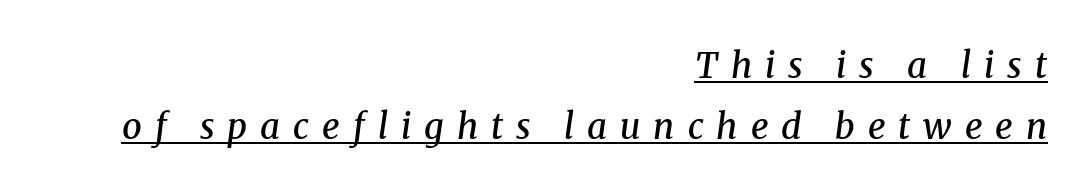
The words here are underlined. The rendering uses natural spacing where letterforms have individual widths. Font category for this specimen: serif. Would a proofreader flag this as italicized? Yes.
